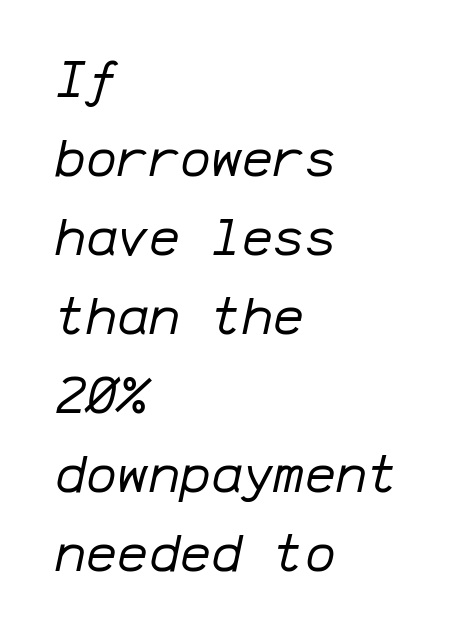
{"italic": "yes", "lean": "right", "slant_degrees": 12, "bold": "no", "weight": "regular", "width": "normal", "stroke_contrast": "low", "x_height": "medium", "monospaced": "yes", "underline": "no", "align": "left", "line_spacing": "normal", "line_spacing_ratio": 1.52, "letter_spacing": "normal", "letter_spacing_em": 0.0, "glyph_px": 52}
